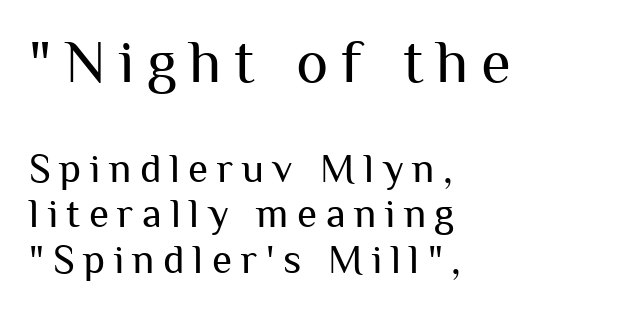
Q: Is the text bold? A: No.
Q: Is the text italic (slanted)? A: No, it is upright.
Q: Is the typeface a serif or a sans-serif typeface? A: Sans-serif.
Q: Is the text underlined? A: No.
Q: How is the paragraph aligned? A: Left-aligned.
Q: Is the spacing between letters normal or unusually wide? A: Unusually wide.
Q: Is the spacing between lines tight, normal or loose? A: Tight.
Q: Which block of text is set in a larger size, the first (top) or the second (bottom)? A: The first (top) one.
Q: Width (condensed, normal, or wide)? A: Normal.
Q: Stroke contrast? A: Medium.
Q: x-height? A: Medium.
Q: Monospaced? A: No.
